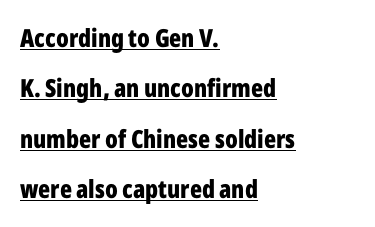
{"italic": "no", "bold": "yes", "underline": "yes", "align": "left", "line_spacing": "loose", "line_spacing_ratio": 2.02, "letter_spacing": "normal", "letter_spacing_em": 0.0, "glyph_px": 25}
